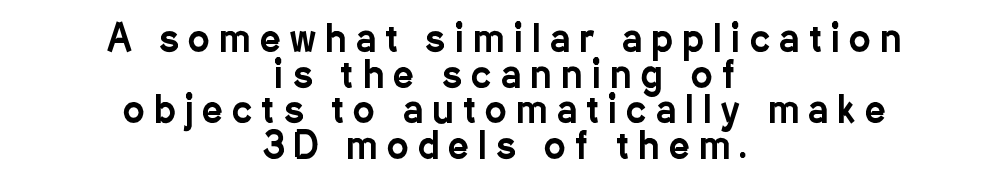
Words appear elongated and porous because spacing is wide. Words float on clear page, feet unadorned. You could not count columns in this text — the font is proportionally spaced. Check where the strokes stop: nothing finishes them off — pure sans. How would I describe the line gaps? Narrow and economical. Casual observation: everything's sitting right in the middle.
